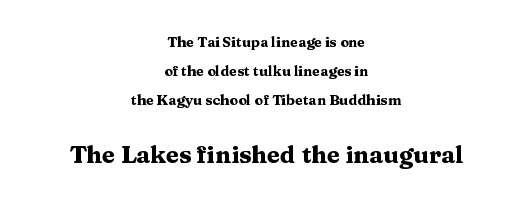
The image shows 24 px bold type, upright; set centered, loose line spacing (2.06x), normal letter spacing, not underlined; the second (bottom) block is 1.71x larger.
